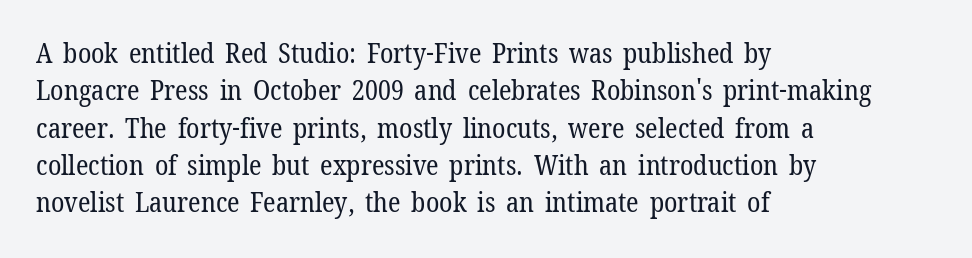
{"italic": "no", "bold": "no", "underline": "no", "align": "left", "line_spacing": "normal", "line_spacing_ratio": 1.38, "letter_spacing": "normal", "letter_spacing_em": 0.0, "glyph_px": 27}
